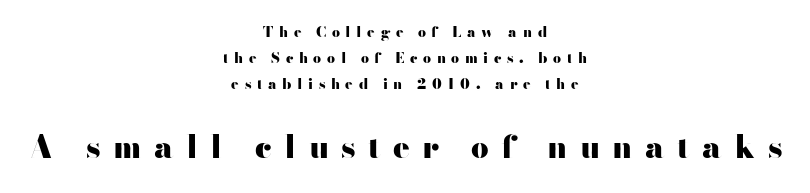
The second block has been scaled up relative to the first. Vertical strokes here are truly vertical. Words appear elongated and porous because spacing is wide. The face used here is a sans, in the tradition of grotesques and geometrics. The passage shown is emphatically bold. Type without underlining.
